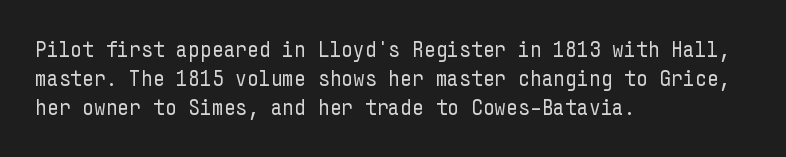
The image shows 23 px text type, upright; set left-aligned, normal line spacing (1.27x), normal letter spacing, not underlined.
